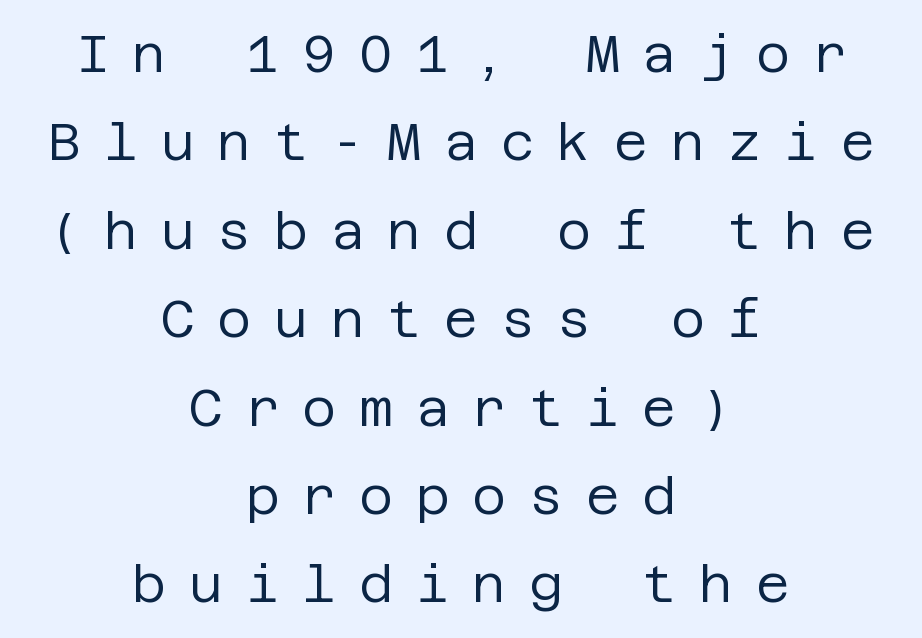
The tracking reads as deliberately expanded to a designer's eye. Unmarked baselines from the first word to the last. The typeface has the unassuming heft of standard copy or less. The lines sit at an ordinary, default distance from one another.
